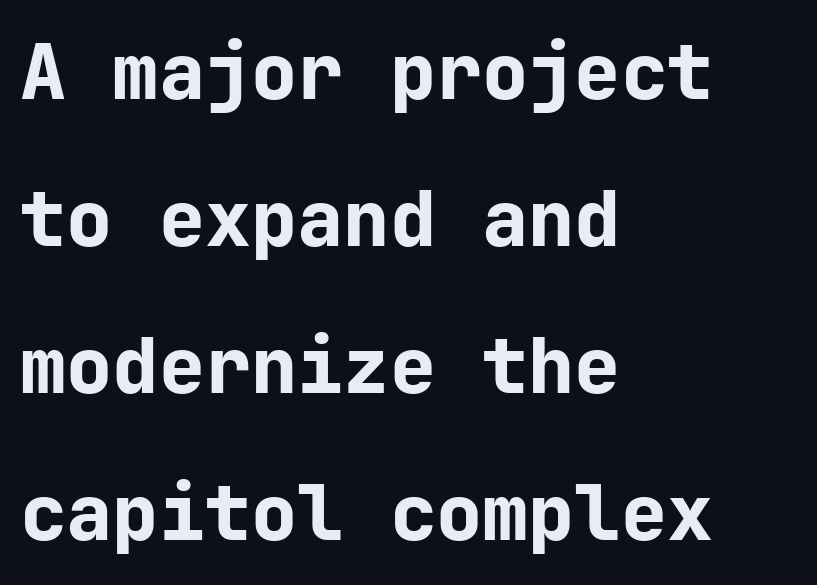
The image shows 77 px bold sans-serif type, upright; set left-aligned, loose line spacing (1.91x), normal letter spacing, not underlined; low stroke contrast and a medium x-height.
